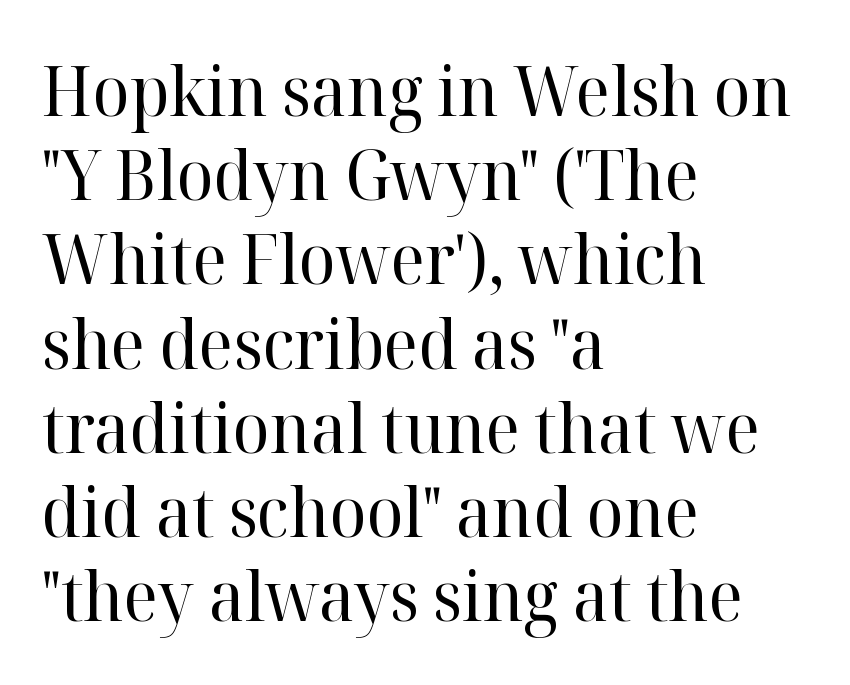
The image shows 69 px regular-weight serif type, upright; set left-aligned, line spacing 1.22x, normal letter spacing, not underlined; high stroke contrast and a medium x-height.
